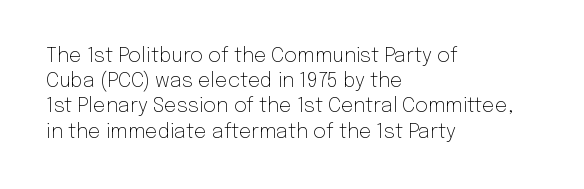
The image shows 20 px text type, upright; set left-aligned, normal line spacing (1.26x), normal letter spacing, not underlined.
